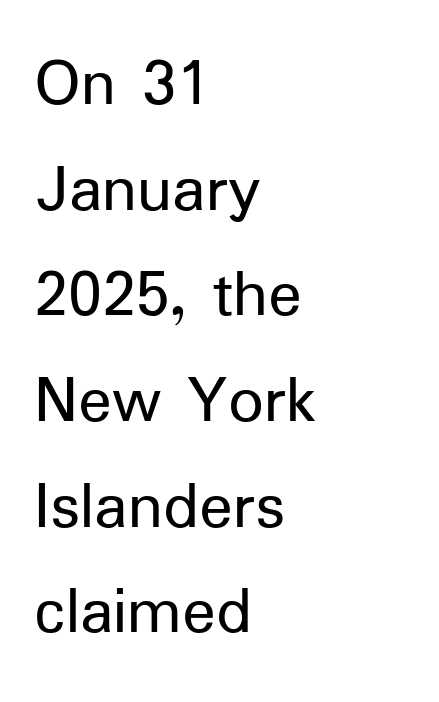
Q: Is the text bold? A: No.
Q: Is the text italic (slanted)? A: No, it is upright.
Q: Is the typeface a serif or a sans-serif typeface? A: Sans-serif.
Q: Is the text underlined? A: No.
Q: How is the paragraph aligned? A: Left-aligned.
Q: Is the spacing between letters normal or unusually wide? A: Normal.
Q: Is the spacing between lines tight, normal or loose? A: Normal.
Q: Width (condensed, normal, or wide)? A: Normal.
Q: Stroke contrast? A: Low.
Q: x-height? A: Medium.
Q: Monospaced? A: No.
